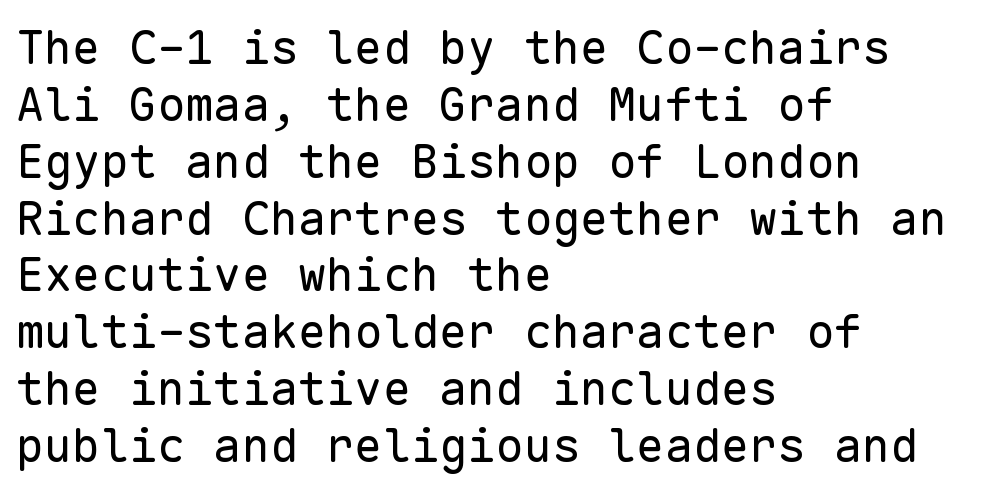
{"serif": "no", "italic": "no", "bold": "no", "weight": "regular", "width": "normal", "stroke_contrast": "low", "x_height": "medium", "monospaced": "yes", "underline": "no", "align": "left", "line_spacing_ratio": 1.21, "letter_spacing": "normal", "letter_spacing_em": 0.0, "glyph_px": 47}
